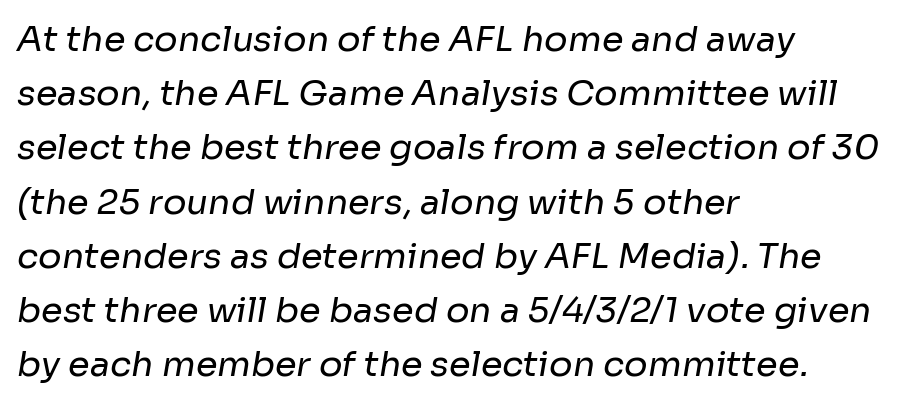
{"serif": "no", "bold": "no", "weight": "regular", "width": "normal", "stroke_contrast": "low", "x_height": "medium", "monospaced": "no", "underline": "no", "align": "left", "line_spacing": "normal", "line_spacing_ratio": 1.55, "letter_spacing": "normal", "letter_spacing_em": 0.0, "glyph_px": 35}
